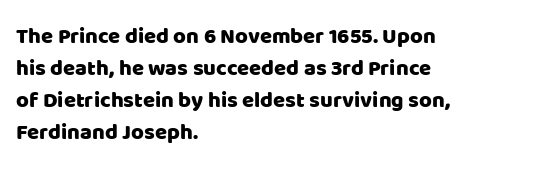
Left-aligned paragraph, ragged on the right. Rendered with straight, roman letterforms. Successive baselines arrive at the customary interval. Descenders are the only things crossing below the line. Is the letter spacing exaggerated? No — it looks like the ordinary default.
